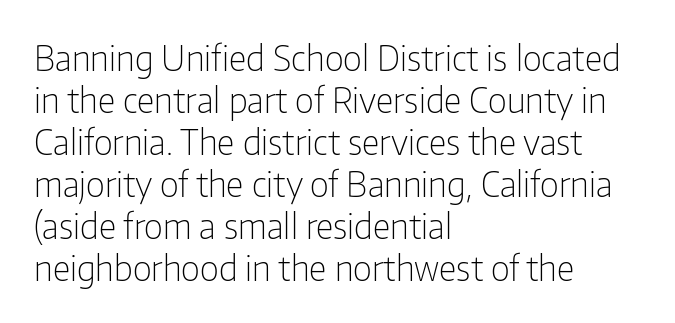
The image shows 35 px light, condensed sans-serif type, upright; set left-aligned, line spacing 1.2x, normal letter spacing, not underlined; low stroke contrast and a medium x-height.
